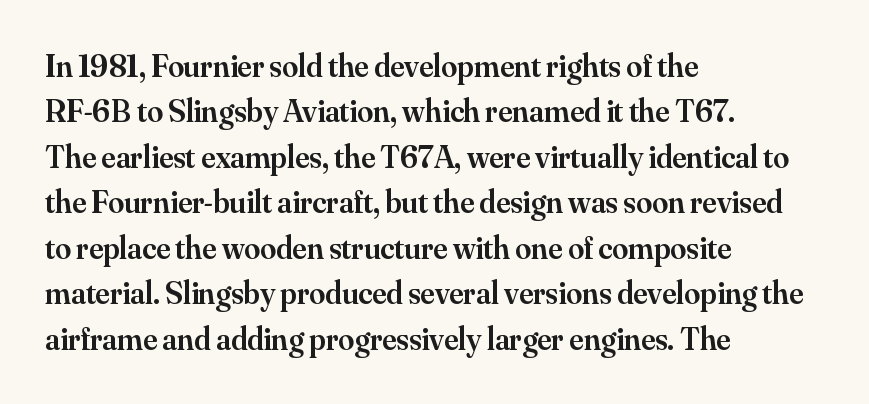
{"serif": "yes", "italic": "no", "bold": "semi", "weight": "semibold", "width": "normal", "stroke_contrast": "medium", "x_height": "small", "monospaced": "no", "underline": "no", "align": "left", "line_spacing": "normal", "line_spacing_ratio": 1.42, "letter_spacing": "normal", "letter_spacing_em": 0.0, "glyph_px": 32}
